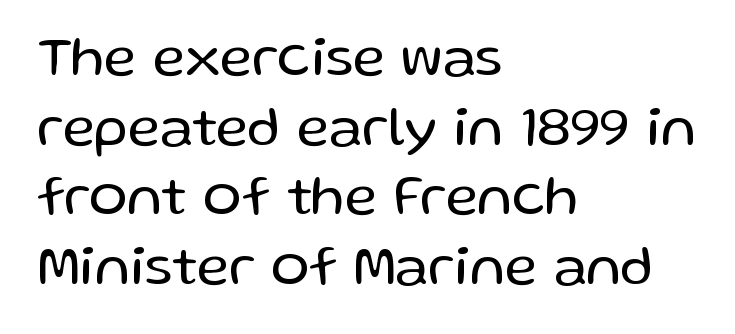
The image shows 57 px regular-weight sans-serif type, upright; set left-aligned, line spacing 1.22x, normal letter spacing, not underlined; low stroke contrast and a medium x-height.
